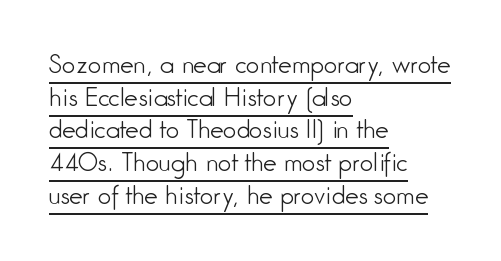
This sample carries an underscore along the baseline area. A normal amount of white space separates one row of letters from the next. No extra ink here — the face is not bold. Honestly, the letter spacing is just normal — you wouldn't notice it. A classic flush-left, rag-right setting is used for this passage.
